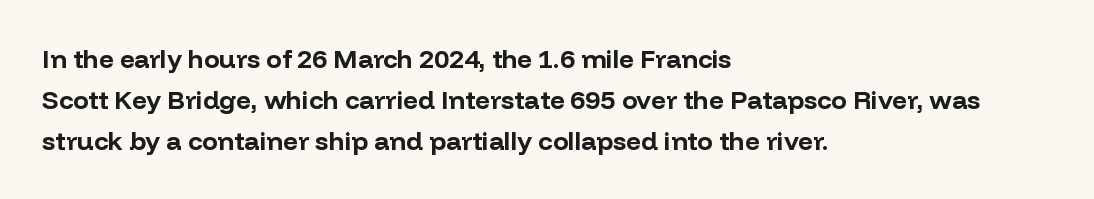
Q: Is the text bold? A: Yes.
Q: Is the text italic (slanted)? A: No, it is upright.
Q: Is the text underlined? A: No.
Q: How is the paragraph aligned? A: Left-aligned.
Q: Is the spacing between letters normal or unusually wide? A: Normal.
Q: Is the spacing between lines tight, normal or loose? A: Normal.
